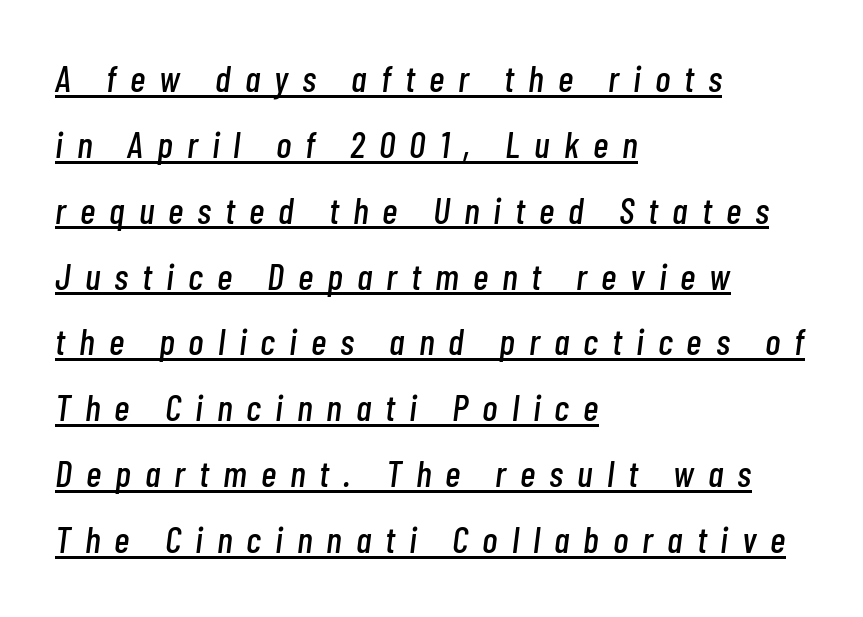
The image shows 37 px condensed type, italic (leaning right); set left-aligned, line spacing 1.78x, unusually wide letter spacing (+0.38 em), underlined; low stroke contrast and a medium x-height.
